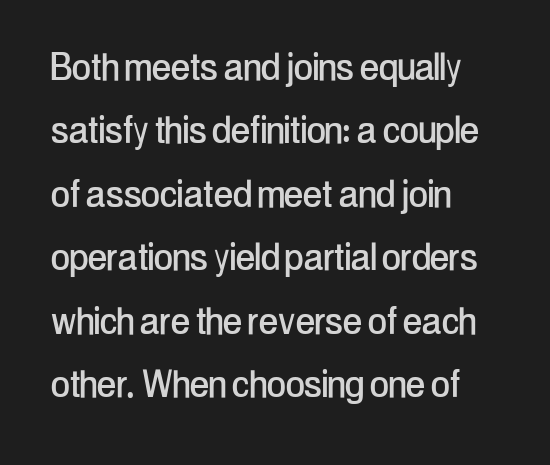
A classic flush-left, rag-right setting is used for this passage. Decoration check: the copy has no underline. Typographically, this falls in the sans-serif category. Here the designer chose a conventional face with non-uniform glyph widths. The vertical gap from one line to the next is medium. Does the lettering tilt? It doesn't — this is upright.
